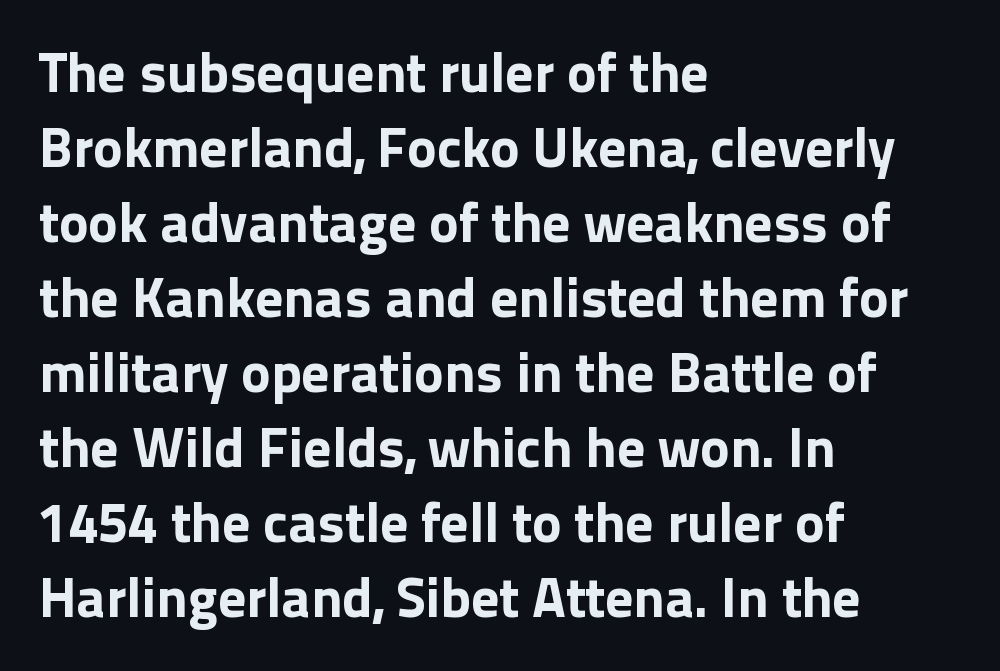
Baseline-to-baseline distance is the conventional proportion of letter height. Honestly, the letter spacing is just normal — you wouldn't notice it. Grotesque or geometric, the face here clearly has no serifs. Each glyph is drawn with heavy, bold strokes. One-word summary of the alignment: left. Descender tails drop into unmarked territory.
